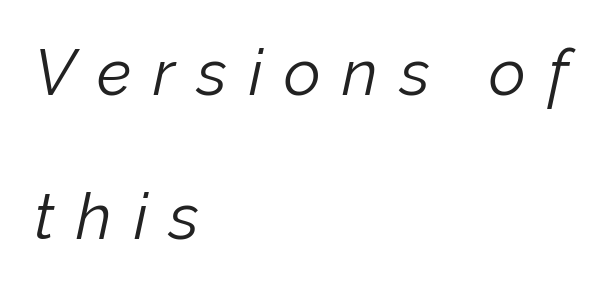
Q: Is the text bold? A: No.
Q: Is the text italic (slanted)? A: Yes, it leans right by about 12 degrees.
Q: Is the text underlined? A: No.
Q: How is the paragraph aligned? A: Left-aligned.
Q: Is the spacing between letters normal or unusually wide? A: Unusually wide.
Q: Is the spacing between lines tight, normal or loose? A: Loose.
Q: Width (condensed, normal, or wide)? A: Normal.
Q: Stroke contrast? A: Low.
Q: x-height? A: Medium.
Q: Monospaced? A: No.
